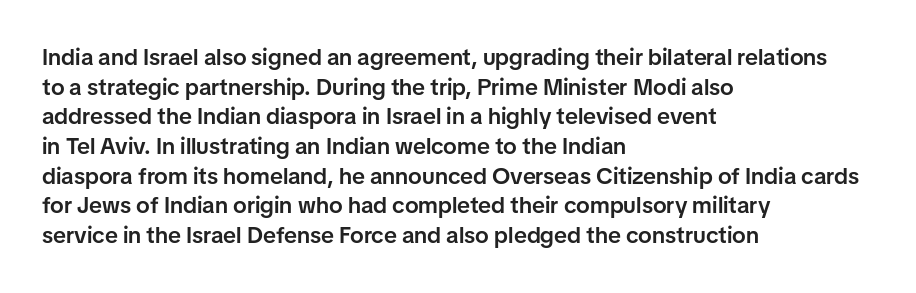
Q: Is the text bold? A: Semi-bold.
Q: Is the text italic (slanted)? A: No, it is upright.
Q: Is the text underlined? A: No.
Q: How is the paragraph aligned? A: Left-aligned.
Q: Is the spacing between letters normal or unusually wide? A: Normal.
Q: Is the spacing between lines tight, normal or loose? A: Normal.
